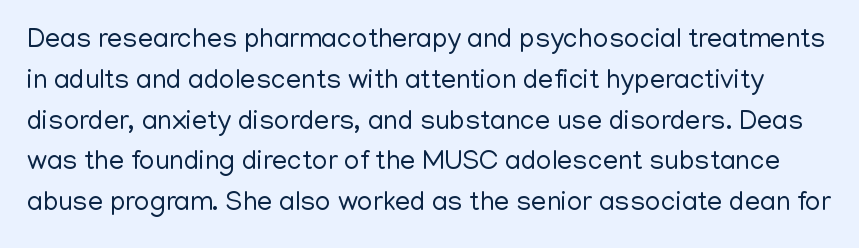
{"italic": "no", "bold": "no", "underline": "no", "line_spacing": "normal", "line_spacing_ratio": 1.51, "letter_spacing": "normal", "letter_spacing_em": 0.0, "glyph_px": 27}
